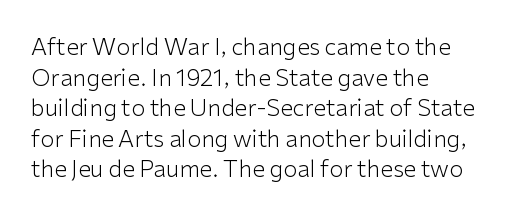
The image shows 23 px text type, upright; set left-aligned, normal line spacing (1.33x), normal letter spacing, not underlined.
